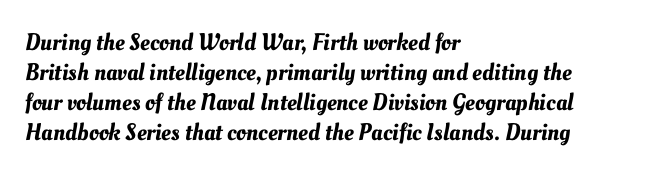
Q: Is the text underlined? A: No.
Q: How is the paragraph aligned? A: Left-aligned.
Q: Is the spacing between letters normal or unusually wide? A: Normal.
Q: Is the spacing between lines tight, normal or loose? A: Normal.
